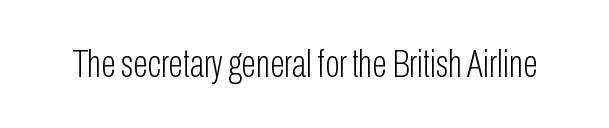
The image shows 39 px light, condensed sans-serif type, upright; set normal letter spacing, not underlined; low stroke contrast and a medium x-height.
